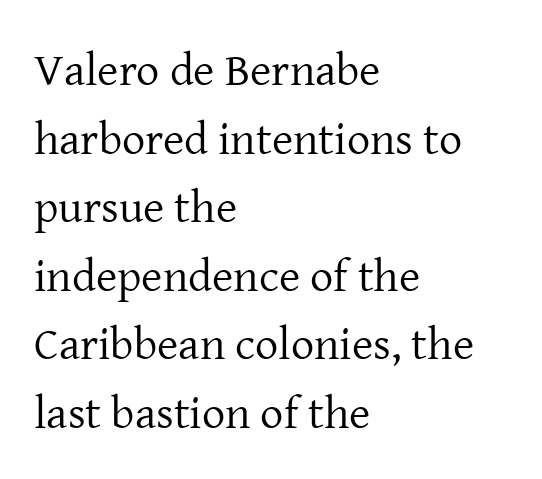
These lines are composed in type with serifs. Stroke thickness stays within the range of a standard reading face or lighter. The passage shown is typed in a proportional face where columns would drift. Does the lettering tilt? It doesn't — this is upright.
